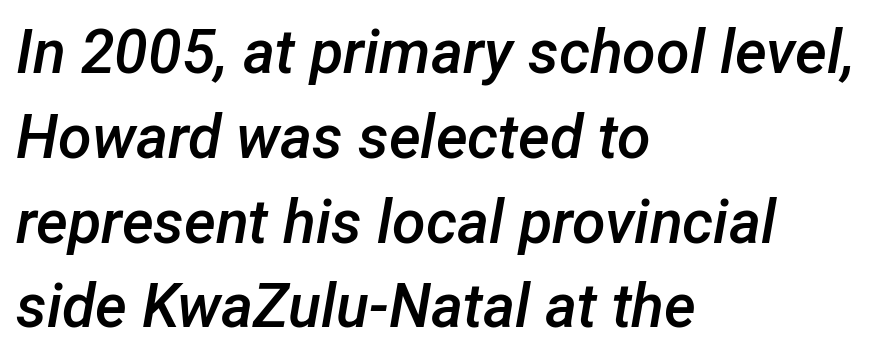
The glyphs have the mass of a demibold cut, below bold. In terms of posture, this sample is oblique. What stands out about the letter spacing? Nothing — it is the standard amount. Proportional: the letters do not fall into vertical columns.
